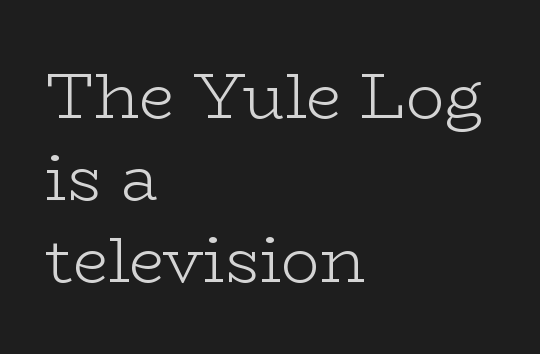
{"serif": "yes", "italic": "no", "bold": "no", "weight": "light", "width": "wide", "stroke_contrast": "low", "x_height": "medium", "monospaced": "no", "underline": "no", "align": "left", "line_spacing": "normal", "line_spacing_ratio": 1.28, "letter_spacing": "normal", "letter_spacing_em": 0.0, "glyph_px": 64}
